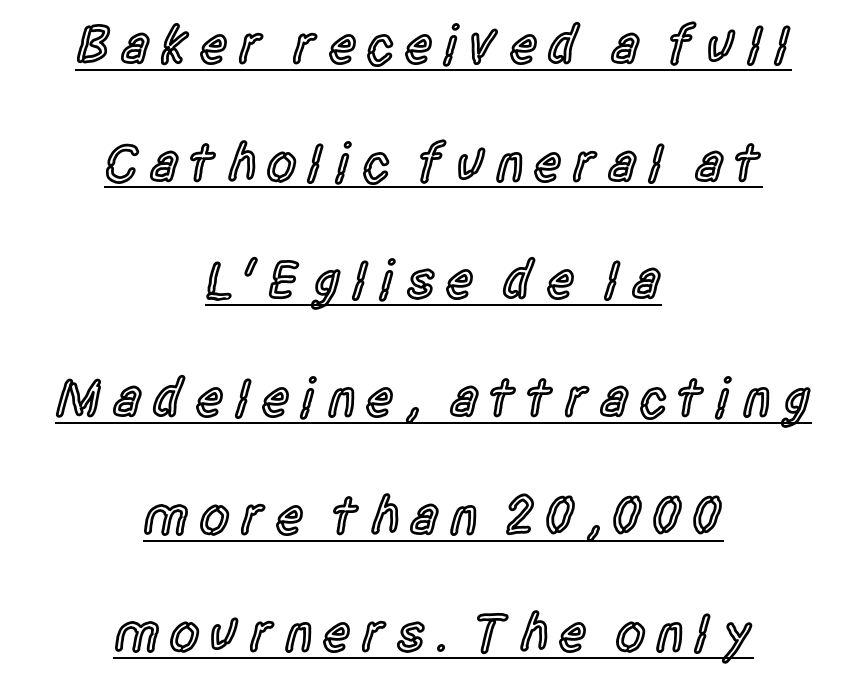
The image shows 55 px semibold, condensed sans-serif type; set centered, loose line spacing (2.14x), underlined; a large x-height.
